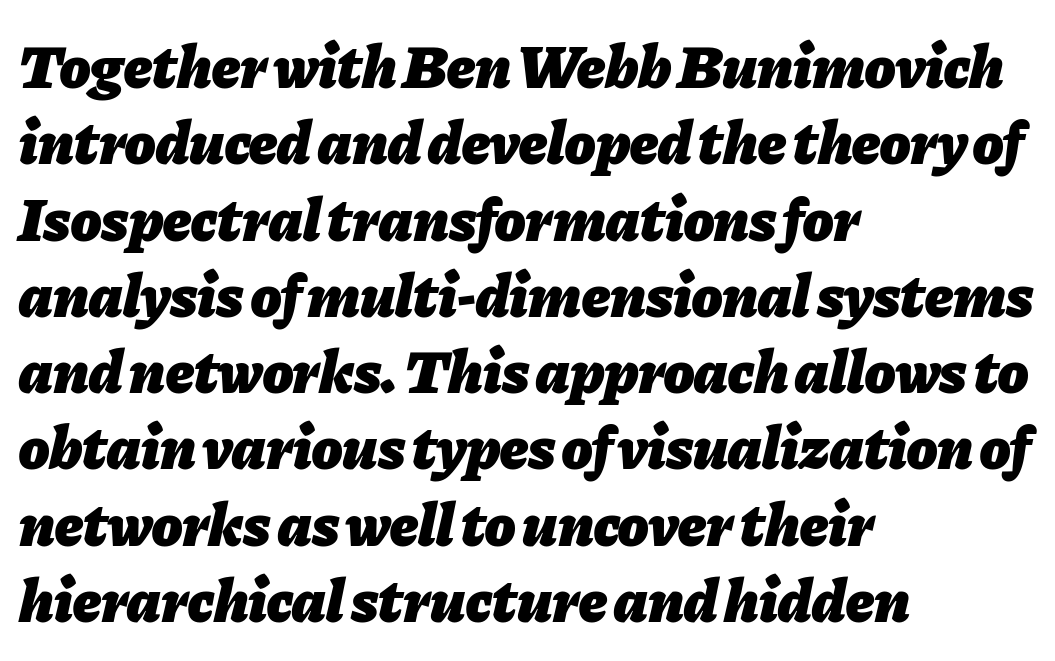
{"italic": "yes", "lean": "right", "slant_degrees": 11, "bold": "yes", "weight": "heavy", "width": "normal", "stroke_contrast": "low", "x_height": "medium", "monospaced": "no", "underline": "no", "align": "left", "line_spacing_ratio": 1.23, "letter_spacing": "normal", "letter_spacing_em": 0.0, "glyph_px": 62}
